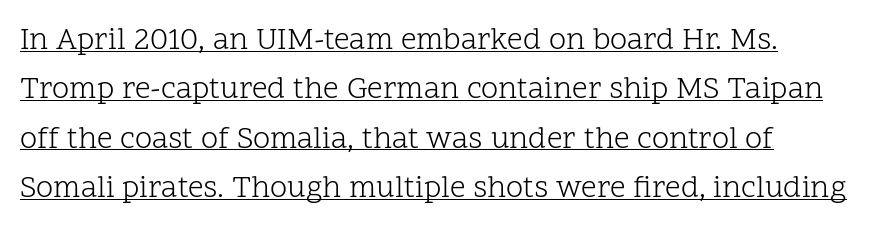
Q: Is the text bold? A: No.
Q: Is the text italic (slanted)? A: No, it is upright.
Q: Is the typeface a serif or a sans-serif typeface? A: Serif.
Q: Is the text underlined? A: Yes.
Q: Is the spacing between letters normal or unusually wide? A: Normal.
Q: Is the spacing between lines tight, normal or loose? A: Normal.
Q: Width (condensed, normal, or wide)? A: Normal.
Q: Stroke contrast? A: Low.
Q: x-height? A: Medium.
Q: Monospaced? A: No.
